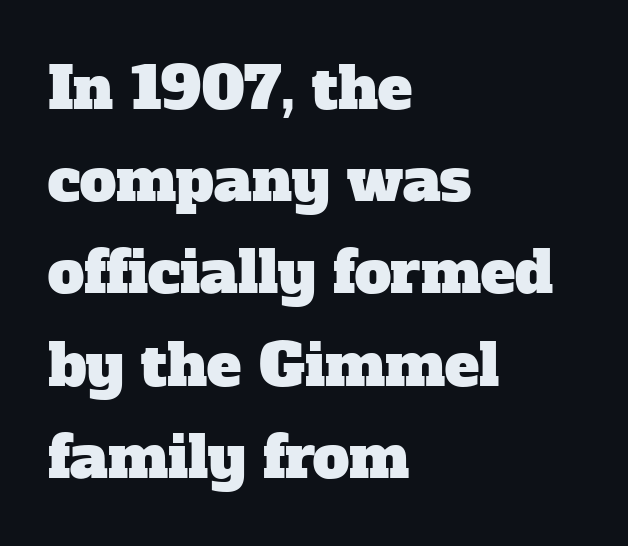
Q: Is the typeface a serif or a sans-serif typeface? A: Serif.
Q: Is the text underlined? A: No.
Q: How is the paragraph aligned? A: Left-aligned.
Q: Is the spacing between letters normal or unusually wide? A: Normal.
Q: Is the spacing between lines tight, normal or loose? A: Normal.
Q: Width (condensed, normal, or wide)? A: Normal.
Q: Stroke contrast? A: Low.
Q: x-height? A: Medium.
Q: Monospaced? A: No.
